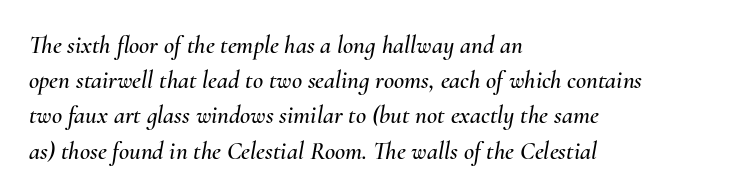
The image shows 25 px text type, italic (leaning right); set left-aligned, normal line spacing (1.41x), normal letter spacing, not underlined.
